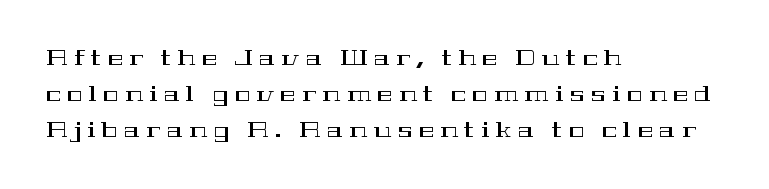
{"italic": "no", "underline": "no", "align": "left", "line_spacing_ratio": 1.81, "letter_spacing": "wide", "letter_spacing_em": 0.33, "glyph_px": 20}
